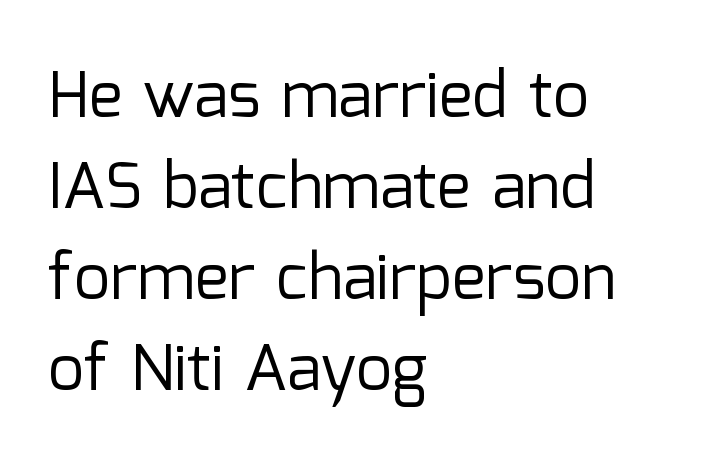
{"serif": "no", "italic": "no", "bold": "no", "weight": "regular", "width": "normal", "stroke_contrast": "low", "x_height": "medium", "monospaced": "no", "underline": "no", "align": "left", "line_spacing": "normal", "line_spacing_ratio": 1.42, "letter_spacing": "normal", "letter_spacing_em": 0.0, "glyph_px": 64}
